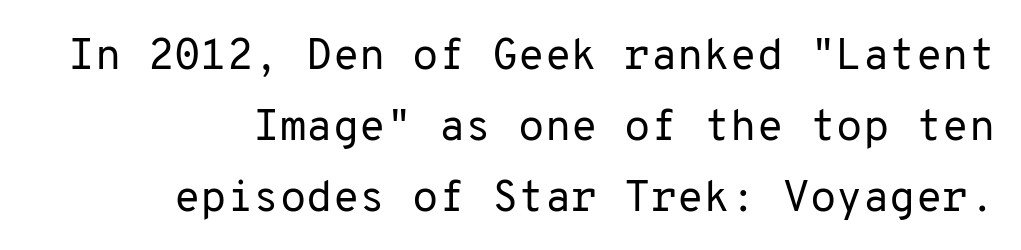
Q: Is the text bold? A: No.
Q: Is the text italic (slanted)? A: No, it is upright.
Q: Is the typeface a serif or a sans-serif typeface? A: Sans-serif.
Q: Is the text underlined? A: No.
Q: How is the paragraph aligned? A: Right-aligned.
Q: Is the spacing between letters normal or unusually wide? A: Normal.
Q: Is the spacing between lines tight, normal or loose? A: Normal.
Q: Width (condensed, normal, or wide)? A: Normal.
Q: Stroke contrast? A: Low.
Q: x-height? A: Medium.
Q: Monospaced? A: Yes.
